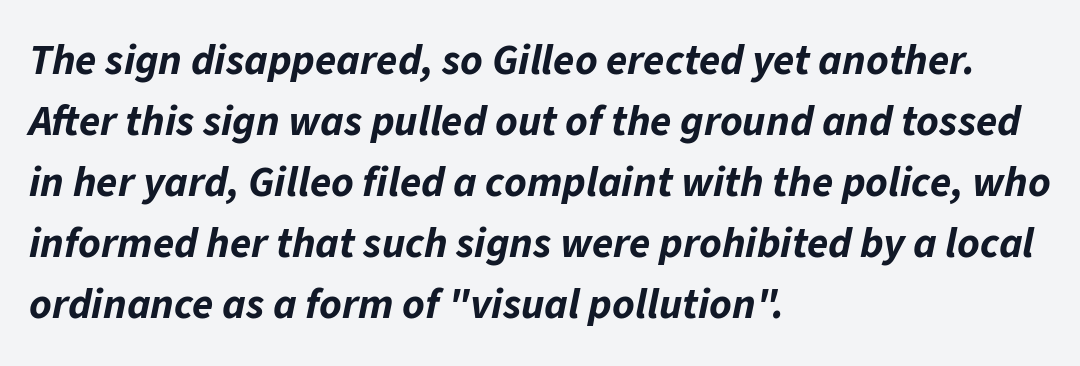
Casual observation: everything's shoved over to the left. Descenders hang freely into open space. Characters are canted at an angle relative to the baseline's perpendicular. Looks like regular typesetting: each glyph gets only the width it needs. The space between consecutive lines is moderate. Heavy, bold letterforms.
